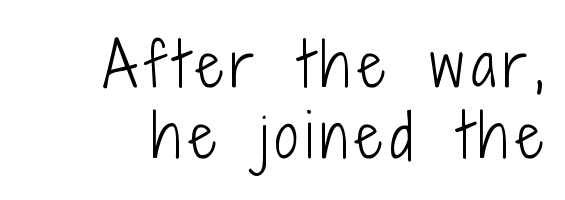
Q: Is the text bold? A: No.
Q: Is the text italic (slanted)? A: No, it is upright.
Q: Is the typeface a serif or a sans-serif typeface? A: Sans-serif.
Q: Is the text underlined? A: No.
Q: How is the paragraph aligned? A: Right-aligned.
Q: Width (condensed, normal, or wide)? A: Condensed.
Q: Stroke contrast? A: Low.
Q: x-height? A: Medium.
Q: Monospaced? A: No.
